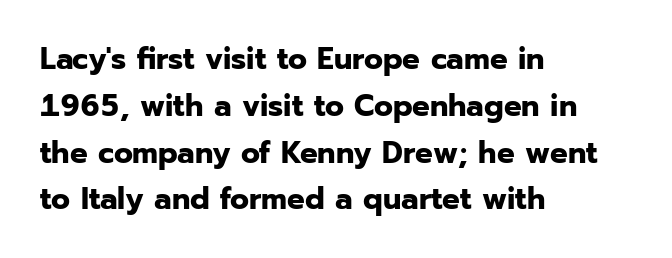
The image shows 31 px bold sans-serif type, upright; set left-aligned, normal line spacing (1.51x), normal letter spacing, not underlined; low stroke contrast and a medium x-height.
